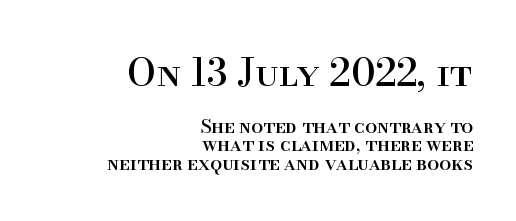
{"serif": "yes", "italic": "no", "width": "normal", "stroke_contrast": "high", "x_height": "small", "monospaced": "no", "underline": "no", "align": "right", "line_spacing": "tight", "line_spacing_ratio": 0.98, "letter_spacing": "normal", "letter_spacing_em": 0.0, "larger_block": "first", "size_ratio": 2.0, "glyph_px": 38}
